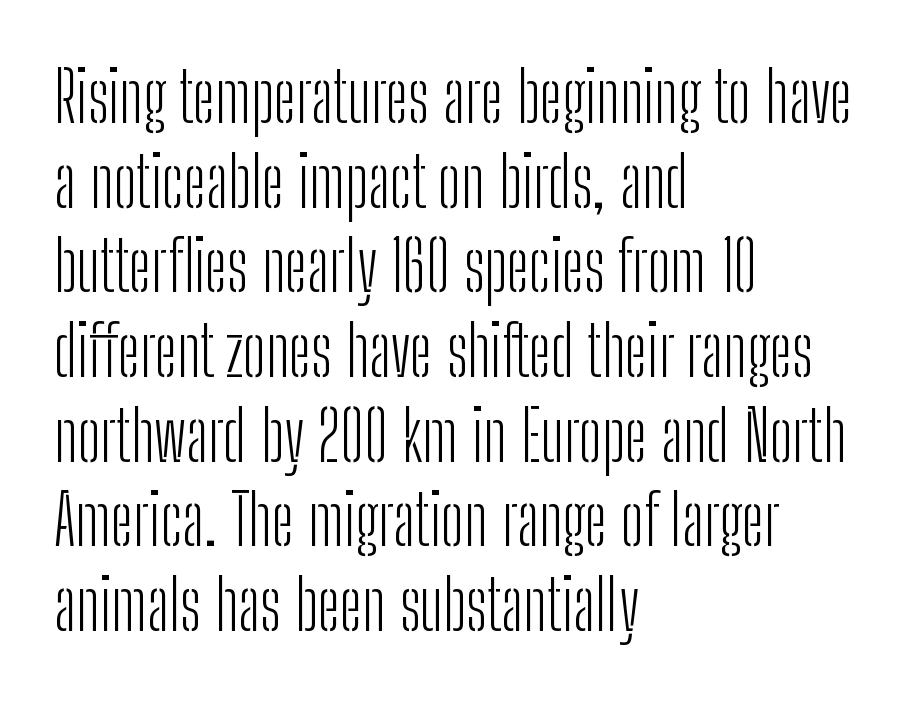
Q: Is the text bold? A: No.
Q: Is the text italic (slanted)? A: No, it is upright.
Q: Is the typeface a serif or a sans-serif typeface? A: Sans-serif.
Q: Is the text underlined? A: No.
Q: How is the paragraph aligned? A: Left-aligned.
Q: Is the spacing between letters normal or unusually wide? A: Normal.
Q: Width (condensed, normal, or wide)? A: Condensed.
Q: Stroke contrast? A: Low.
Q: x-height? A: Medium.
Q: Monospaced? A: No.
